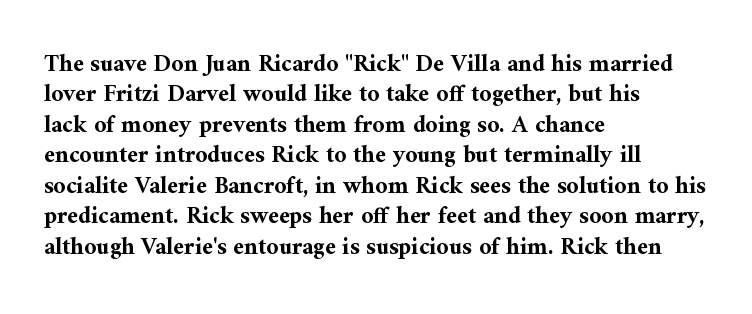
The image shows 24 px bold type, upright; set left-aligned, normal line spacing (1.27x), normal letter spacing, not underlined.
